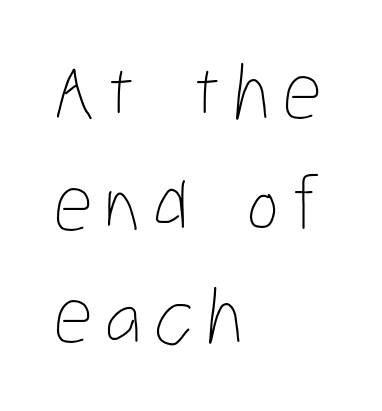
Q: Is the text bold? A: No.
Q: Is the text italic (slanted)? A: No, it is upright.
Q: Is the text underlined? A: No.
Q: How is the paragraph aligned? A: Left-aligned.
Q: Is the spacing between lines tight, normal or loose? A: Normal.
Q: Width (condensed, normal, or wide)? A: Condensed.
Q: Stroke contrast? A: Low.
Q: x-height? A: Medium.
Q: Monospaced? A: No.
